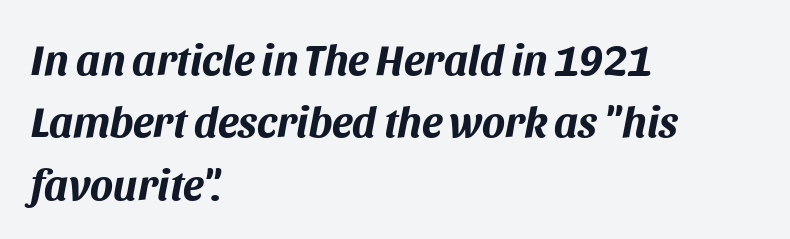
{"italic": "yes", "lean": "right", "slant_degrees": 11, "bold": "yes", "weight": "bold", "width": "normal", "stroke_contrast": "medium", "x_height": "large", "monospaced": "no", "underline": "no", "align": "left", "line_spacing": "normal", "line_spacing_ratio": 1.45, "letter_spacing": "normal", "letter_spacing_em": 0.0, "glyph_px": 43}
